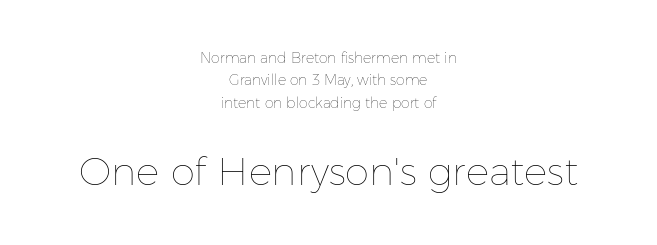
{"italic": "no", "bold": "no", "weight": "thin", "width": "normal", "stroke_contrast": "low", "x_height": "medium", "monospaced": "no", "underline": "no", "align": "center", "line_spacing": "normal", "line_spacing_ratio": 1.6, "letter_spacing": "normal", "letter_spacing_em": 0.0, "larger_block": "second", "size_ratio": 2.79, "glyph_px": 39}
